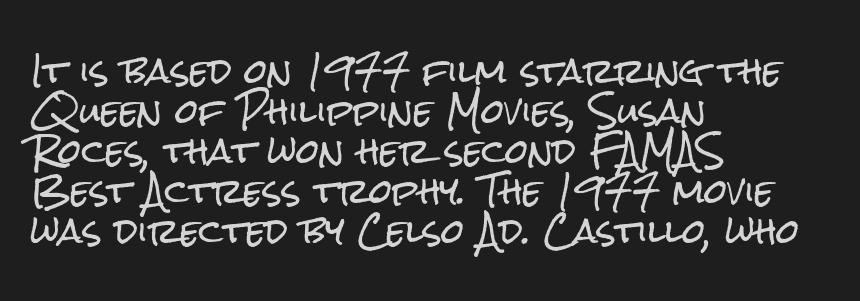
When letters stand straight like this, we call the style roman or upright. Unlike a traditional serif, this face leaves its strokes unadorned. The rendering uses natural spacing where letterforms have individual widths. Horizontal alignment here is leftward, the default for most running prose. Plain, unruled lines of type.
